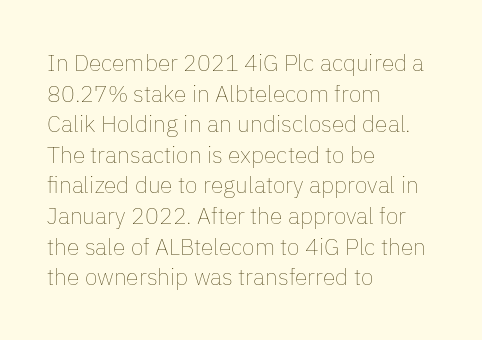
Vertical spacing — default. The text block is weighted toward the left margin, trailing off unevenly rightward. The baseline area is clear. These lines keep a tight, regular rhythm from letter to letter. No extra ink here — the face is not bold.
